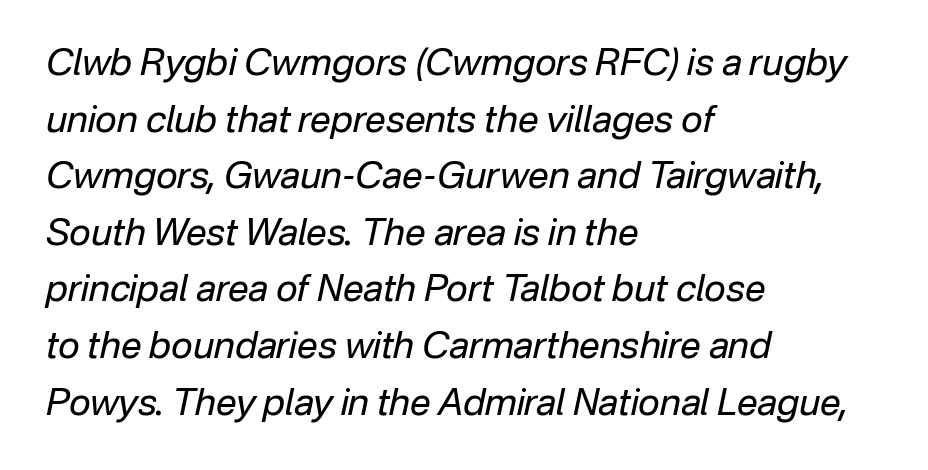
{"italic": "yes", "lean": "right", "slant_degrees": 12, "bold": "no", "weight": "regular", "width": "normal", "stroke_contrast": "low", "x_height": "medium", "monospaced": "no", "underline": "no", "align": "left", "line_spacing": "normal", "line_spacing_ratio": 1.53, "letter_spacing": "normal", "letter_spacing_em": 0.0, "glyph_px": 37}
